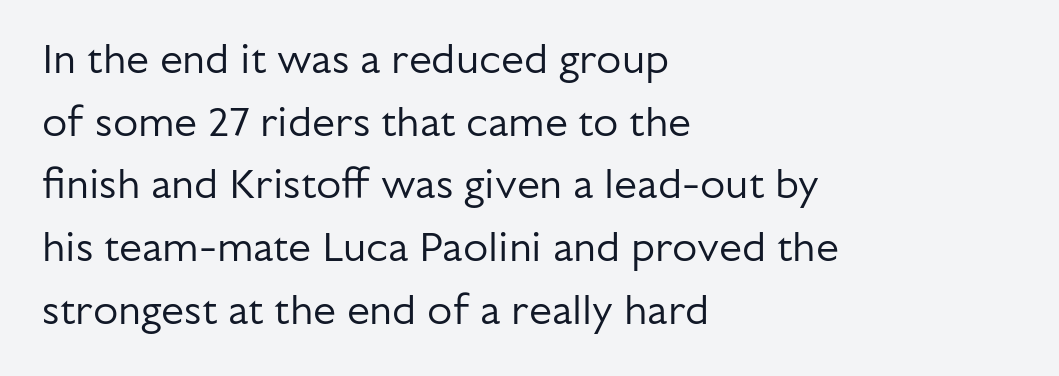
Q: Is the text bold? A: No.
Q: Is the text italic (slanted)? A: No, it is upright.
Q: Is the typeface a serif or a sans-serif typeface? A: Sans-serif.
Q: Is the text underlined? A: No.
Q: How is the paragraph aligned? A: Left-aligned.
Q: Is the spacing between letters normal or unusually wide? A: Normal.
Q: Is the spacing between lines tight, normal or loose? A: Normal.
Q: Width (condensed, normal, or wide)? A: Normal.
Q: Stroke contrast? A: Low.
Q: x-height? A: Medium.
Q: Monospaced? A: No.
